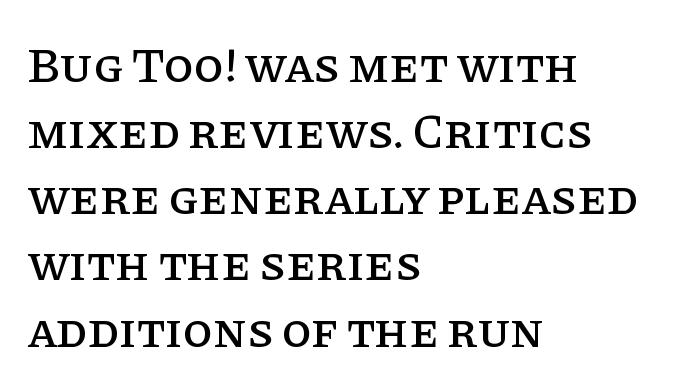
The image shows 49 px serif type, upright; set left-aligned, normal line spacing (1.35x), normal letter spacing, not underlined; low stroke contrast and a large x-height.
